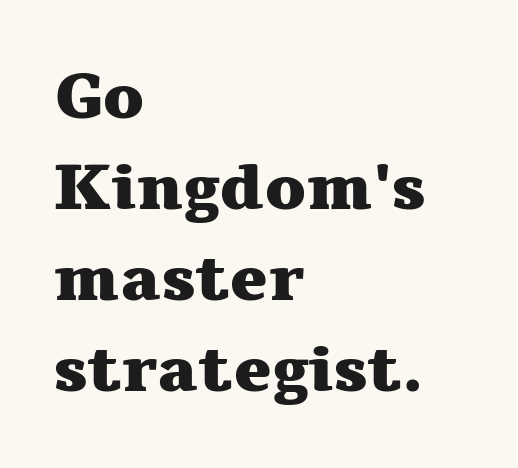
{"serif": "yes", "italic": "no", "bold": "yes", "weight": "heavy", "width": "wide", "stroke_contrast": "medium", "x_height": "medium", "monospaced": "no", "underline": "no", "align": "left", "line_spacing": "normal", "line_spacing_ratio": 1.42, "letter_spacing": "normal", "letter_spacing_em": 0.0, "glyph_px": 64}
